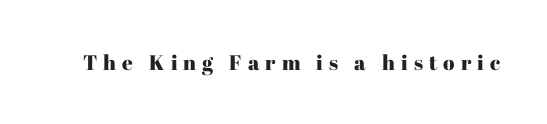
Q: Is the text italic (slanted)? A: No, it is upright.
Q: Is the text underlined? A: No.
Q: Is the spacing between letters normal or unusually wide? A: Unusually wide.
